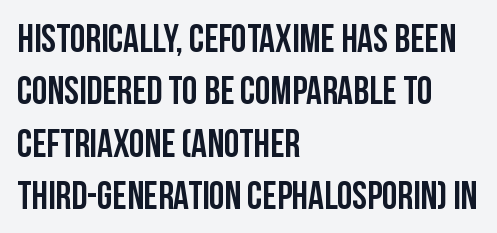
Letter spacing: default. Proportional: the letters do not fall into vertical columns. A typesetter would call this leading conventional body-copy spacing. Italic: no, the glyphs are upright roman. Is this a sans? Yes — the strokes have no serifs. The lines in this sample share a left origin and differ only in where they stop.
